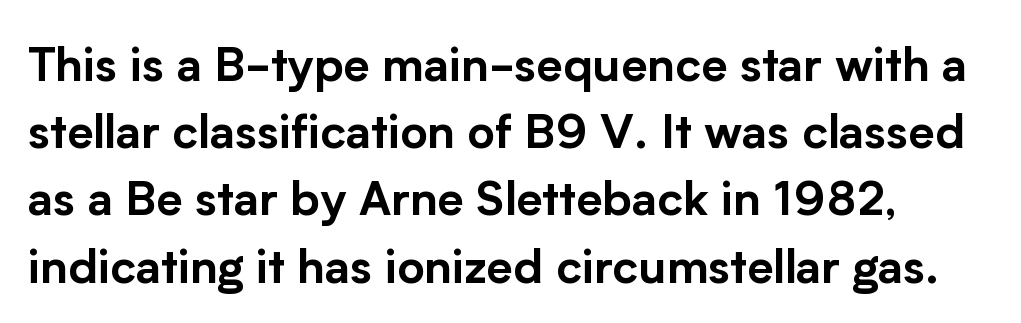
Q: Is the text italic (slanted)? A: No, it is upright.
Q: Is the typeface a serif or a sans-serif typeface? A: Sans-serif.
Q: Is the text underlined? A: No.
Q: Is the spacing between letters normal or unusually wide? A: Normal.
Q: Is the spacing between lines tight, normal or loose? A: Normal.
Q: Width (condensed, normal, or wide)? A: Normal.
Q: Stroke contrast? A: Low.
Q: x-height? A: Medium.
Q: Monospaced? A: No.
